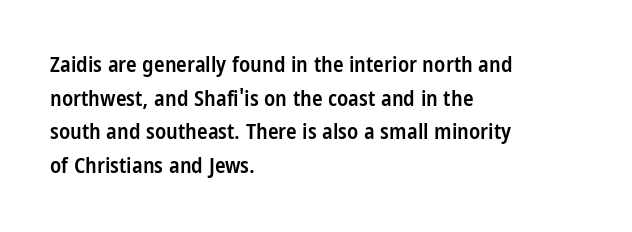
Q: Is the text bold? A: Semi-bold.
Q: Is the text italic (slanted)? A: No, it is upright.
Q: Is the text underlined? A: No.
Q: How is the paragraph aligned? A: Left-aligned.
Q: Is the spacing between letters normal or unusually wide? A: Normal.
Q: Is the spacing between lines tight, normal or loose? A: Normal.
